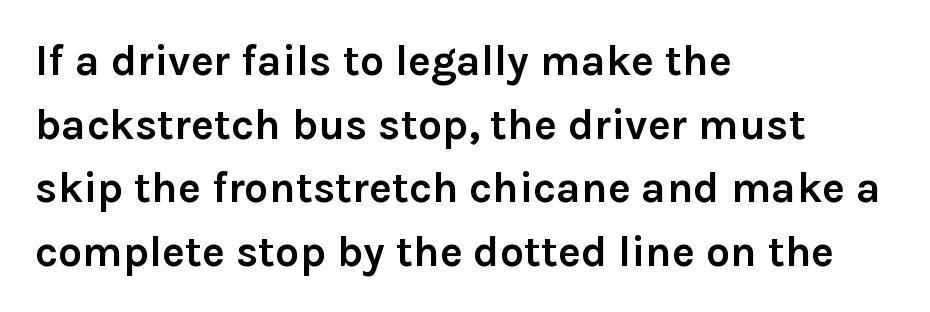
{"serif": "no", "italic": "no", "bold": "yes", "weight": "semibold", "width": "normal", "stroke_contrast": "low", "x_height": "medium", "monospaced": "no", "underline": "no", "align": "left", "line_spacing": "normal", "line_spacing_ratio": 1.48, "letter_spacing": "normal", "letter_spacing_em": 0.0, "glyph_px": 43}
